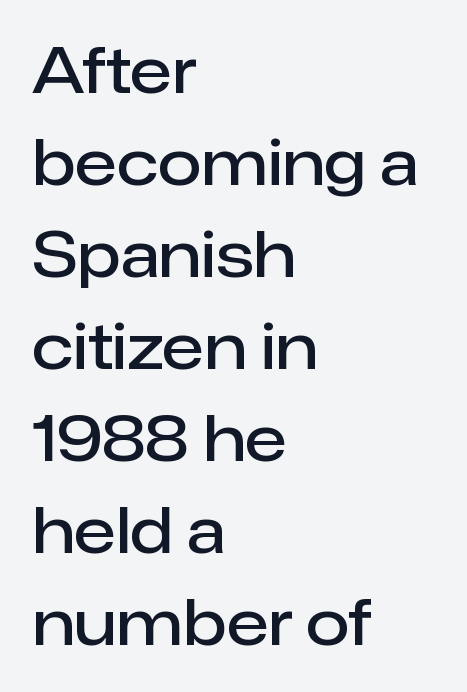
{"serif": "no", "italic": "no", "bold": "semi", "weight": "semibold", "width": "normal", "stroke_contrast": "low", "x_height": "medium", "monospaced": "no", "underline": "no", "align": "left", "line_spacing": "normal", "line_spacing_ratio": 1.46, "letter_spacing": "normal", "letter_spacing_em": 0.0, "glyph_px": 63}
